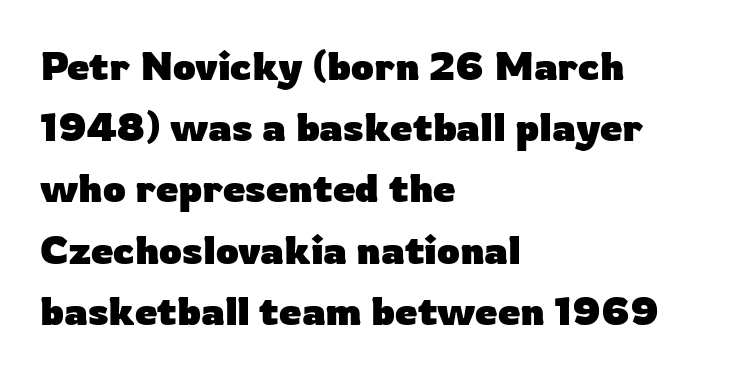
{"serif": "no", "italic": "no", "bold": "yes", "weight": "heavy", "width": "normal", "stroke_contrast": "low", "x_height": "medium", "monospaced": "no", "underline": "no", "align": "left", "line_spacing": "normal", "line_spacing_ratio": 1.53, "letter_spacing": "normal", "letter_spacing_em": 0.0, "glyph_px": 40}
